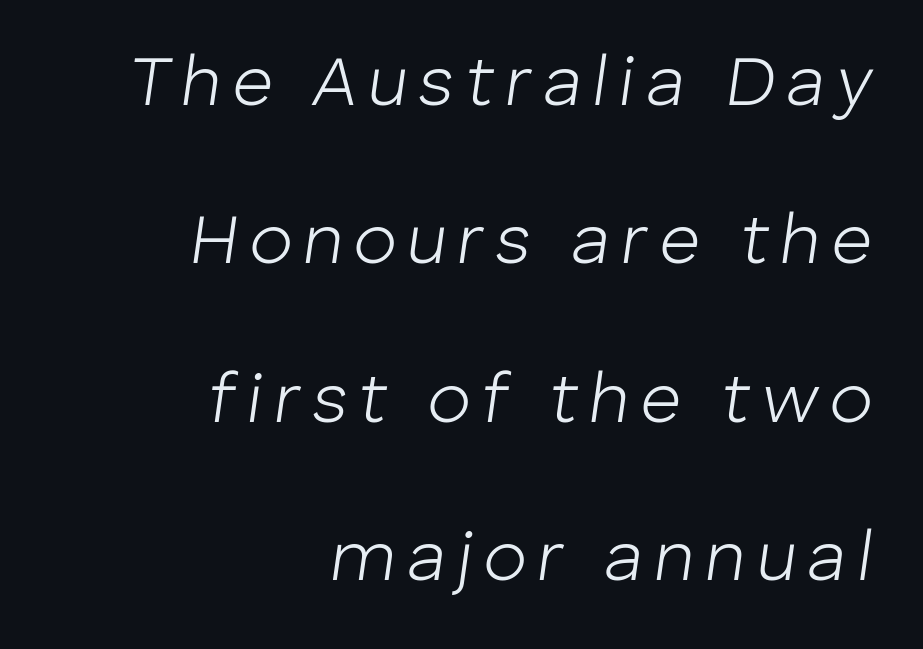
Q: Is the text bold? A: No.
Q: Is the text italic (slanted)? A: Yes, it leans right by about 8 degrees.
Q: Is the text underlined? A: No.
Q: How is the paragraph aligned? A: Right-aligned.
Q: Is the spacing between lines tight, normal or loose? A: Loose.
Q: Width (condensed, normal, or wide)? A: Normal.
Q: Stroke contrast? A: Low.
Q: x-height? A: Medium.
Q: Monospaced? A: No.
